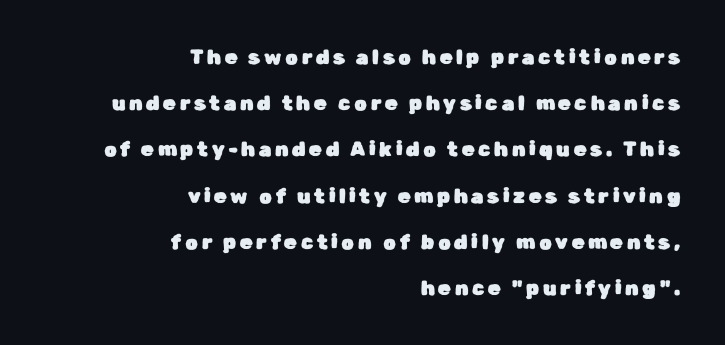
{"italic": "no", "underline": "no", "align": "right", "line_spacing": "loose", "line_spacing_ratio": 2.31, "glyph_px": 20}
